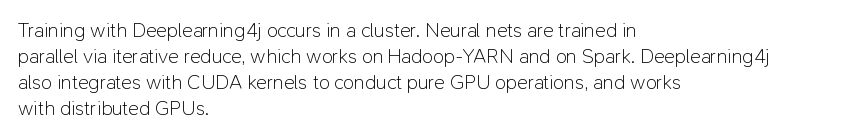
Q: Is the text bold? A: No.
Q: Is the text italic (slanted)? A: No, it is upright.
Q: Is the text underlined? A: No.
Q: How is the paragraph aligned? A: Left-aligned.
Q: Is the spacing between letters normal or unusually wide? A: Normal.
Q: Is the spacing between lines tight, normal or loose? A: Normal.
